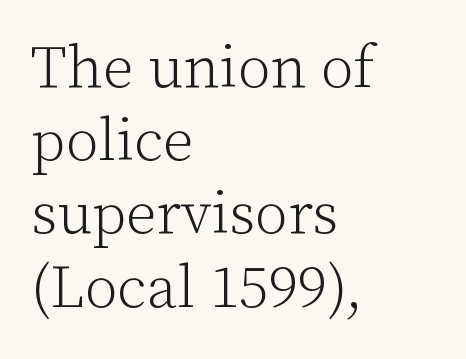
The image shows 60 px light serif type, upright; set left-aligned, line spacing 1.22x, normal letter spacing, not underlined; low stroke contrast and a medium x-height.
